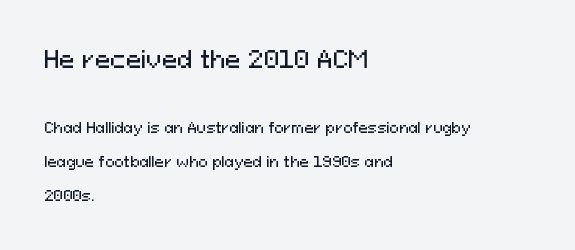
Q: Is the text italic (slanted)? A: No, it is upright.
Q: Is the text underlined? A: No.
Q: How is the paragraph aligned? A: Left-aligned.
Q: Is the spacing between letters normal or unusually wide? A: Normal.
Q: Is the spacing between lines tight, normal or loose? A: Loose.
Q: Which block of text is set in a larger size, the first (top) or the second (bottom)? A: The first (top) one.
